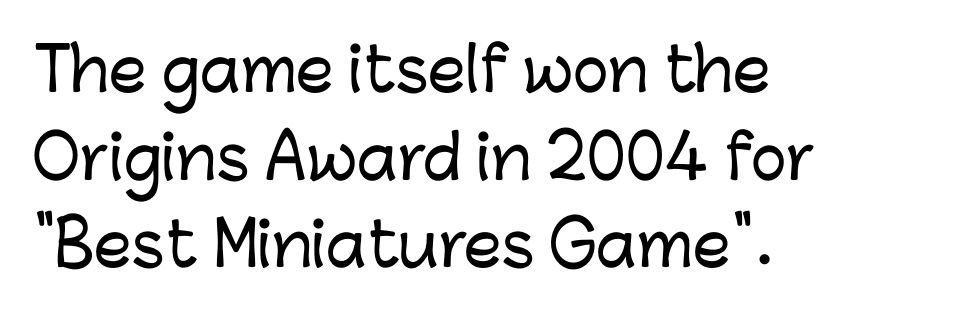
Q: Is the text italic (slanted)? A: No, it is upright.
Q: Is the typeface a serif or a sans-serif typeface? A: Sans-serif.
Q: Is the text underlined? A: No.
Q: How is the paragraph aligned? A: Left-aligned.
Q: Is the spacing between letters normal or unusually wide? A: Normal.
Q: Is the spacing between lines tight, normal or loose? A: Normal.
Q: Width (condensed, normal, or wide)? A: Normal.
Q: Stroke contrast? A: Low.
Q: x-height? A: Medium.
Q: Monospaced? A: No.
